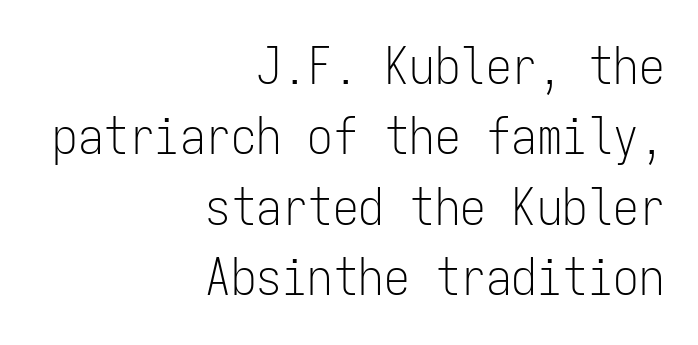
The image shows 51 px light, condensed sans-serif type, upright, monospaced; set right-aligned, normal line spacing (1.38x), normal letter spacing, not underlined; low stroke contrast and a medium x-height.
